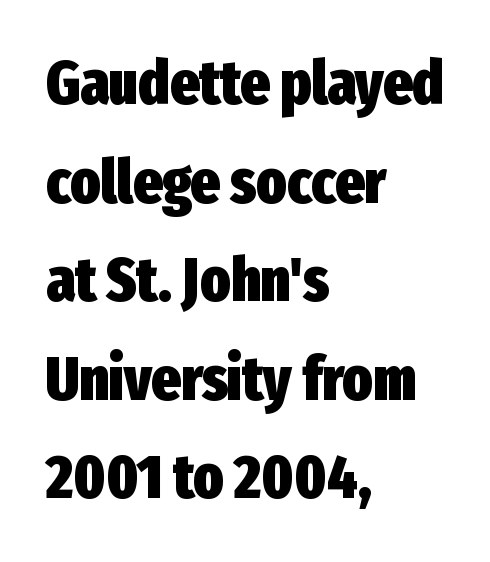
{"serif": "no", "italic": "no", "bold": "yes", "weight": "heavy", "width": "condensed", "stroke_contrast": "low", "x_height": "medium", "monospaced": "no", "underline": "no", "align": "left", "line_spacing": "normal", "line_spacing_ratio": 1.59, "letter_spacing": "normal", "letter_spacing_em": 0.0, "glyph_px": 62}
